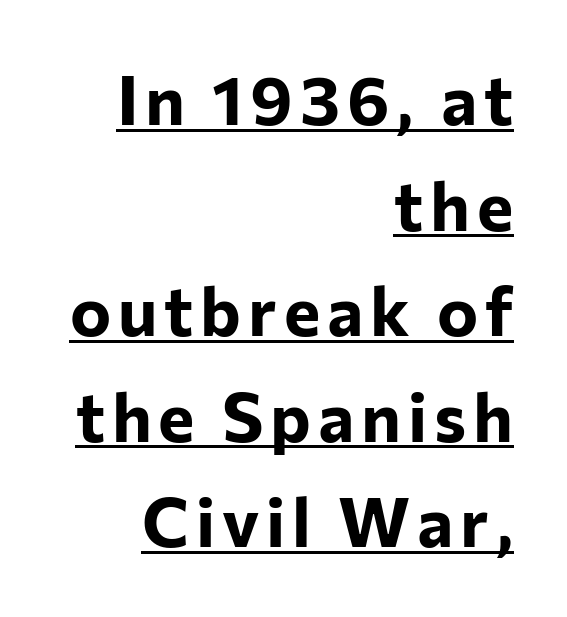
The image shows 69 px bold sans-serif type, upright; set right-aligned, normal line spacing (1.53x), underlined; low stroke contrast and a medium x-height.
